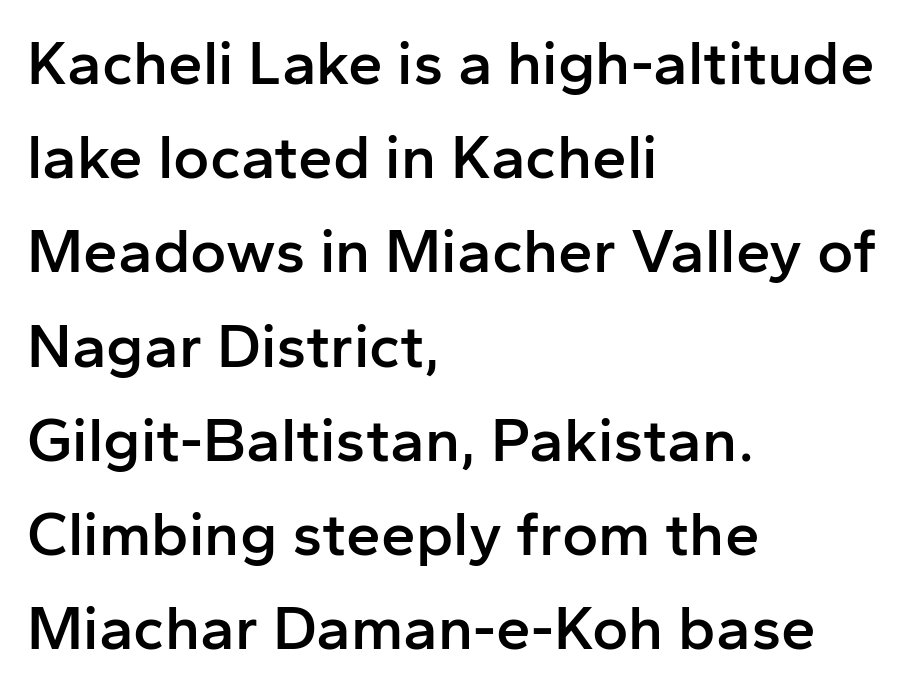
{"serif": "no", "italic": "no", "bold": "semi", "weight": "semibold", "width": "normal", "stroke_contrast": "low", "x_height": "medium", "monospaced": "no", "underline": "no", "align": "left", "line_spacing": "normal", "line_spacing_ratio": 1.52, "letter_spacing": "normal", "letter_spacing_em": 0.0, "glyph_px": 62}
